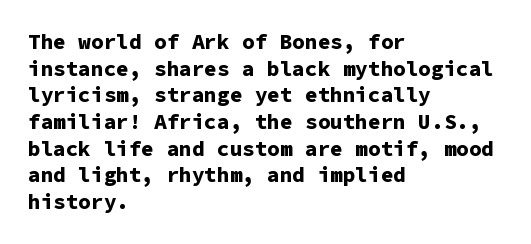
Honestly, the row spacing looks completely unremarkable. Posture: upright roman. Plenty of ink on the page — the face is bold. Typeset ragged right — the left edge is the straight one.
